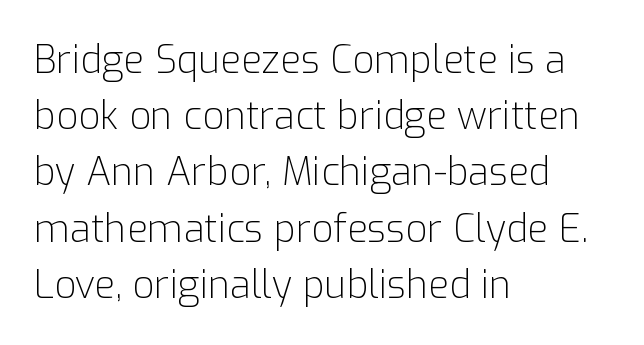
Q: Is the text bold? A: No.
Q: Is the text italic (slanted)? A: No, it is upright.
Q: Is the typeface a serif or a sans-serif typeface? A: Sans-serif.
Q: Is the text underlined? A: No.
Q: How is the paragraph aligned? A: Left-aligned.
Q: Is the spacing between letters normal or unusually wide? A: Normal.
Q: Is the spacing between lines tight, normal or loose? A: Normal.
Q: Width (condensed, normal, or wide)? A: Normal.
Q: Stroke contrast? A: Low.
Q: x-height? A: Medium.
Q: Monospaced? A: No.
